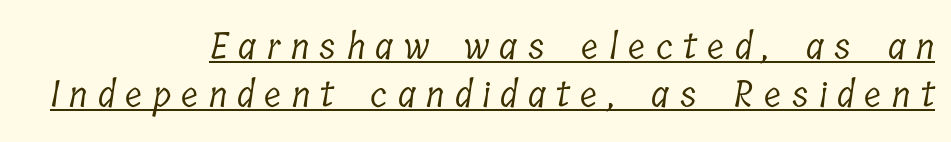
Regarding serifs, this sample has them. This sample is right-justified, so line beginnings fall wherever the words allow. Stroke thickness stays within the range of a standard reading face or lighter. The rows are spaced the way most documents space them.
